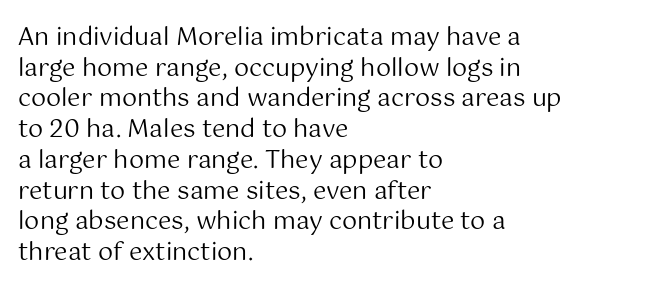
Is the type heavy? It reads as light-to-regular instead. Leftover space on each line is placed entirely after the last word. Characters follow at the spacing the type designer built in. The passage shown stacks its lines at a standard gap.
